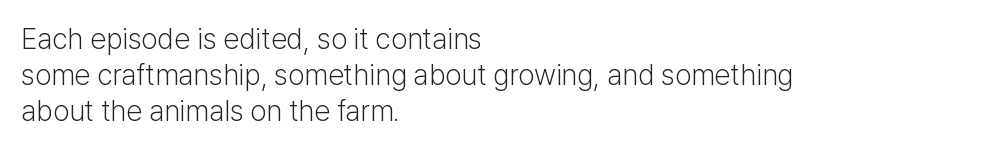
Q: Is the text bold? A: No.
Q: Is the text italic (slanted)? A: No, it is upright.
Q: Is the typeface a serif or a sans-serif typeface? A: Sans-serif.
Q: Is the text underlined? A: No.
Q: How is the paragraph aligned? A: Left-aligned.
Q: Is the spacing between letters normal or unusually wide? A: Normal.
Q: Is the spacing between lines tight, normal or loose? A: Normal.
Q: Width (condensed, normal, or wide)? A: Normal.
Q: Stroke contrast? A: Low.
Q: x-height? A: Medium.
Q: Monospaced? A: No.
